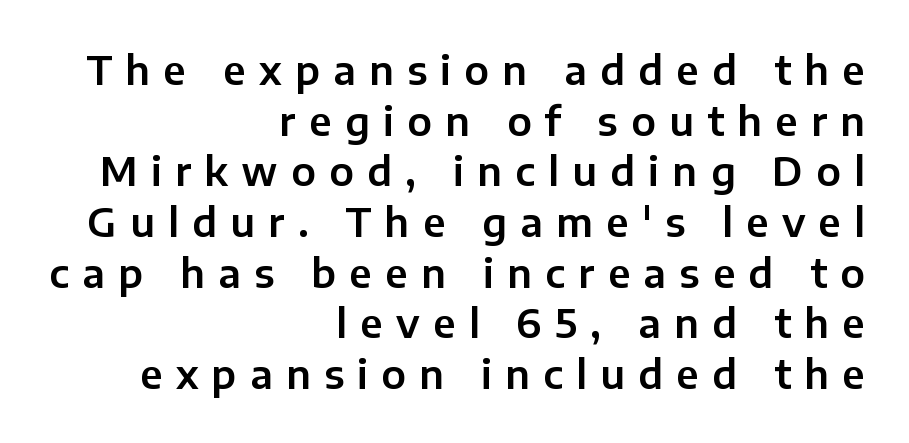
{"serif": "no", "italic": "no", "width": "normal", "stroke_contrast": "low", "x_height": "medium", "monospaced": "no", "underline": "no", "align": "right", "line_spacing": "normal", "line_spacing_ratio": 1.3, "letter_spacing": "wide", "letter_spacing_em": 0.34, "glyph_px": 39}
